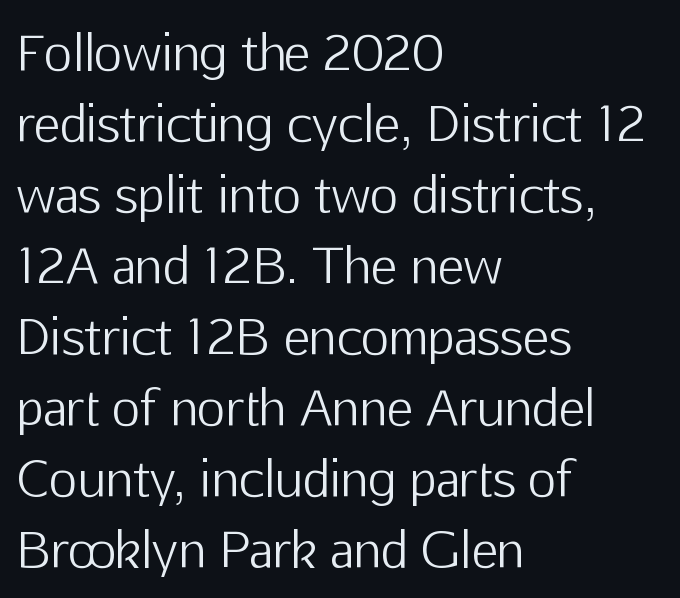
Nobody touched the tracking dial on this one. A clean baseline with only descenders dipping below it. A light-to-regular cut is what we see here. The specimen reads as upright at a glance. Think of a printed novel: that variable character pitch is what you see here.
